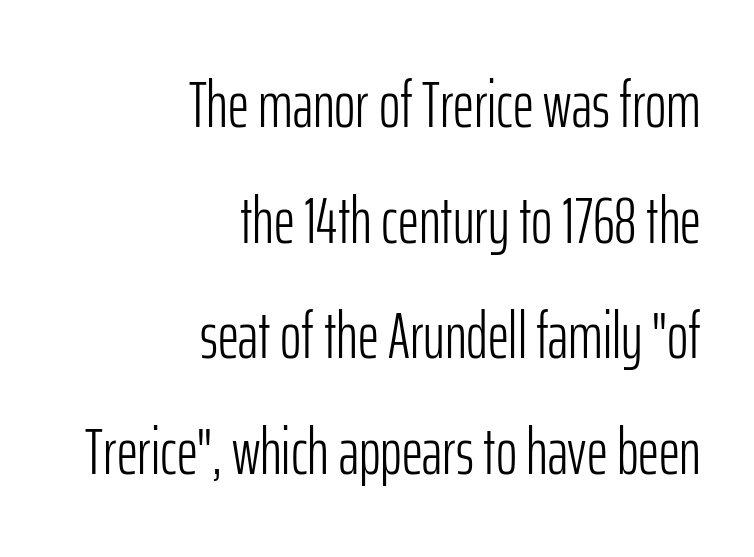
Q: Is the text bold? A: No.
Q: Is the text italic (slanted)? A: No, it is upright.
Q: Is the typeface a serif or a sans-serif typeface? A: Sans-serif.
Q: Is the text underlined? A: No.
Q: How is the paragraph aligned? A: Right-aligned.
Q: Is the spacing between letters normal or unusually wide? A: Normal.
Q: Width (condensed, normal, or wide)? A: Condensed.
Q: Stroke contrast? A: Low.
Q: x-height? A: Medium.
Q: Monospaced? A: No.
